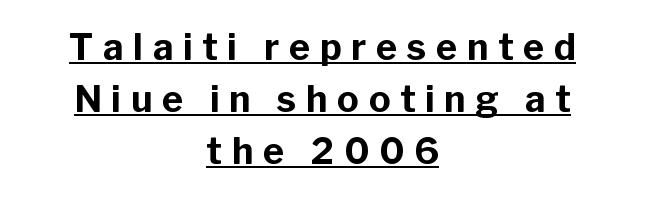
The image shows 36 px bold sans-serif type, upright; set centered, normal line spacing (1.44x), unusually wide letter spacing (+0.27 em), underlined; low stroke contrast and a medium x-height.
